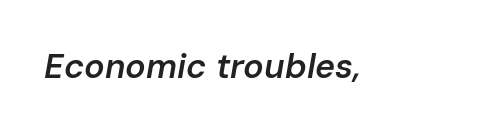
Q: Is the text bold? A: Semi-bold.
Q: Is the text italic (slanted)? A: Yes, it leans right by about 10 degrees.
Q: Is the text underlined? A: No.
Q: Is the spacing between letters normal or unusually wide? A: Normal.
Q: Width (condensed, normal, or wide)? A: Normal.
Q: Stroke contrast? A: Low.
Q: x-height? A: Medium.
Q: Monospaced? A: No.
